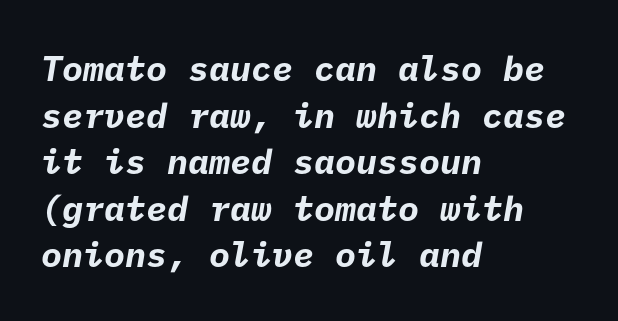
{"serif": "no", "bold": "yes", "weight": "bold", "width": "normal", "stroke_contrast": "low", "x_height": "medium", "underline": "no", "align": "left", "line_spacing": "normal", "line_spacing_ratio": 1.33, "letter_spacing": "normal", "letter_spacing_em": 0.0, "glyph_px": 35}
